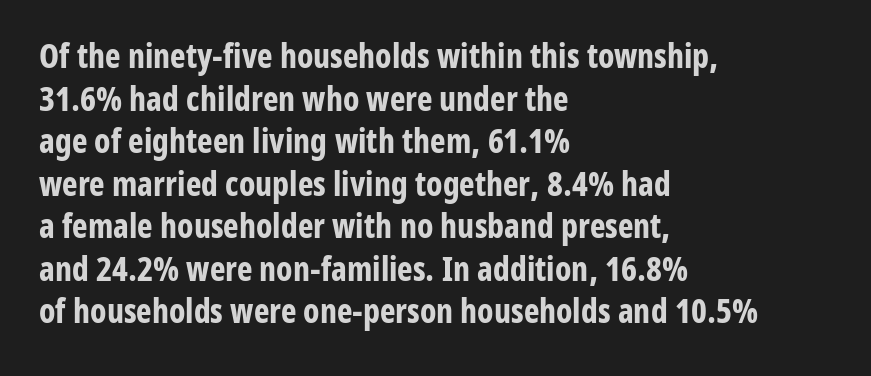
{"serif": "no", "italic": "no", "bold": "yes", "weight": "bold", "width": "condensed", "stroke_contrast": "low", "x_height": "medium", "monospaced": "no", "underline": "no", "align": "left", "line_spacing": "normal", "line_spacing_ratio": 1.29, "letter_spacing": "normal", "letter_spacing_em": 0.0, "glyph_px": 33}
